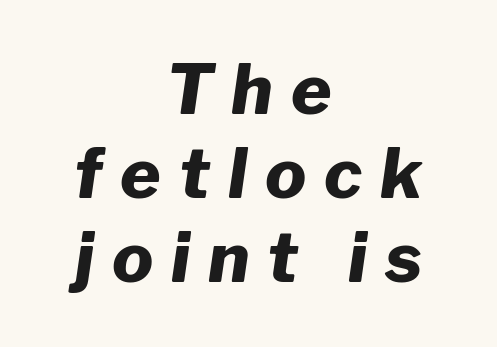
Q: Is the text bold? A: Yes.
Q: Is the text italic (slanted)? A: Yes, it leans right by about 8 degrees.
Q: Is the text underlined? A: No.
Q: How is the paragraph aligned? A: Centered.
Q: Is the spacing between letters normal or unusually wide? A: Unusually wide.
Q: Width (condensed, normal, or wide)? A: Normal.
Q: Stroke contrast? A: Low.
Q: x-height? A: Medium.
Q: Monospaced? A: No.
